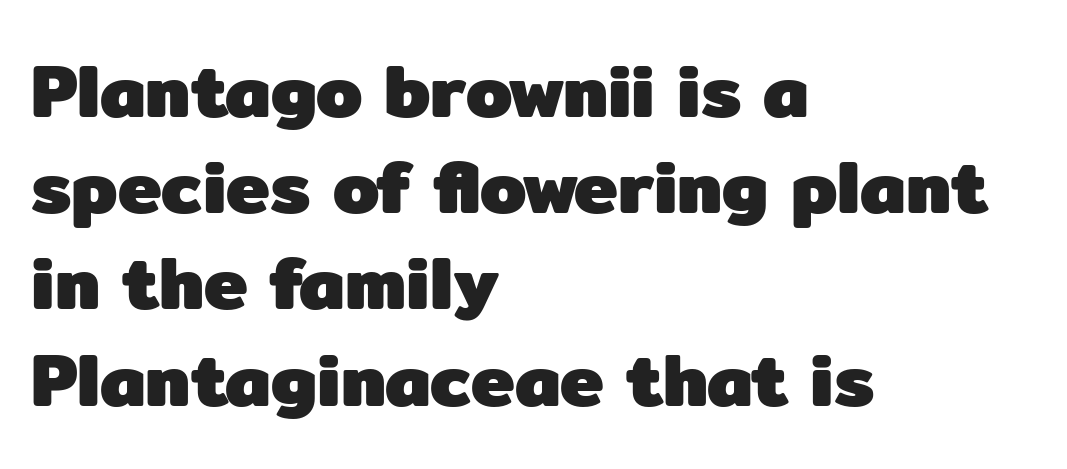
The image shows 74 px heavy sans-serif type, upright; set left-aligned, normal line spacing (1.3x), normal letter spacing, not underlined; low stroke contrast and a medium x-height.
